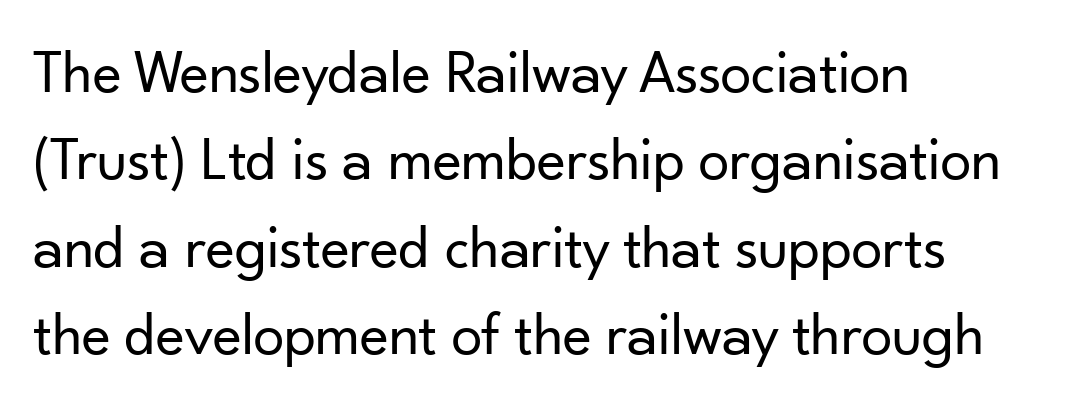
Beneath every word, the page is bare. If you drew a line through each stem, it would be perfectly vertical. Letterform terminals end flat and unadorned throughout the passage. Typeset ragged right — the left edge is the straight one. Proportional: the letters do not fall into vertical columns. Characters follow at the spacing the type designer built in.
